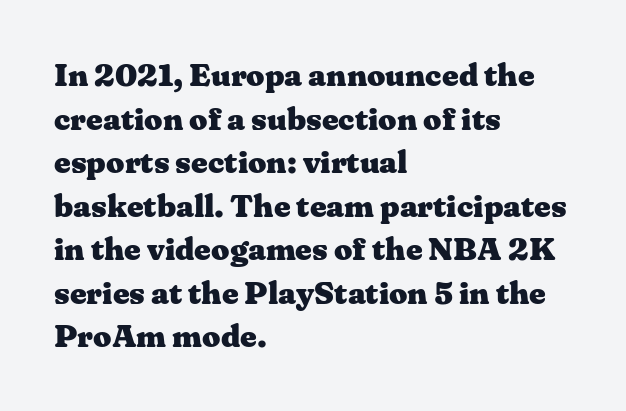
The image shows 32 px heavy, wide serif type, upright; set left-aligned, normal line spacing (1.36x), normal letter spacing, not underlined; medium stroke contrast and a medium x-height.
